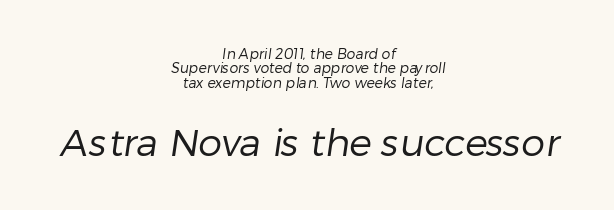
Every row of glyphs is offset so its center matches the block's center. This reads as an unemphasized weight, regular at the heaviest. Descender tails drop into unmarked territory. A typesetter would call this proportional, since set widths differ per character.
